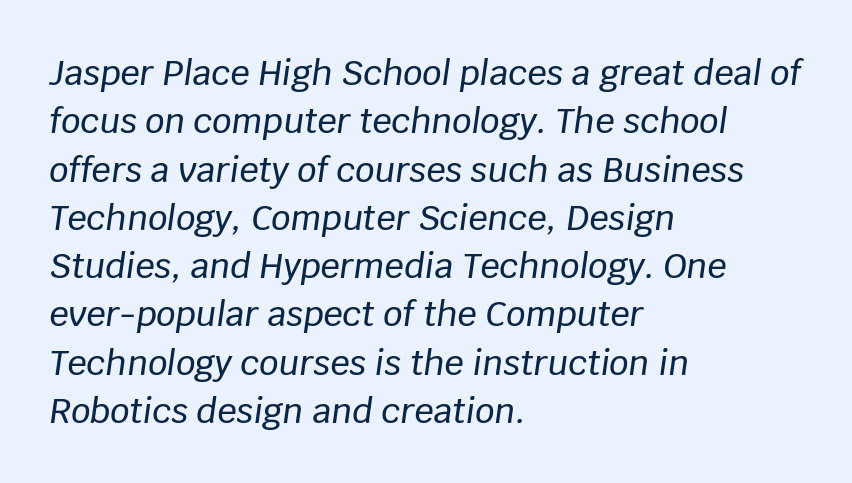
Q: Is the text italic (slanted)? A: Yes, it leans right by about 8 degrees.
Q: Is the text underlined? A: No.
Q: How is the paragraph aligned? A: Left-aligned.
Q: Is the spacing between letters normal or unusually wide? A: Normal.
Q: Is the spacing between lines tight, normal or loose? A: Normal.
Q: Width (condensed, normal, or wide)? A: Normal.
Q: Stroke contrast? A: Low.
Q: x-height? A: Large.
Q: Monospaced? A: No.
